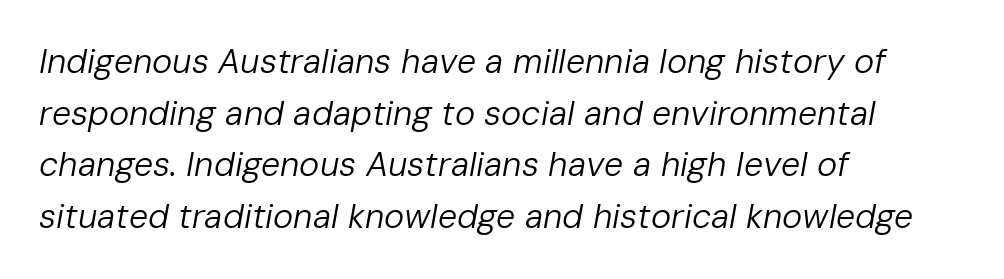
Evenly set lines give the paragraph a standard silhouette. The foot of each line stays bare and open. Horizontal alignment here is leftward, the default for most running prose. Do the characters align in a grid? No, the font is proportional. Characters follow at the spacing the type designer built in. Weight: in the light-to-regular range.
